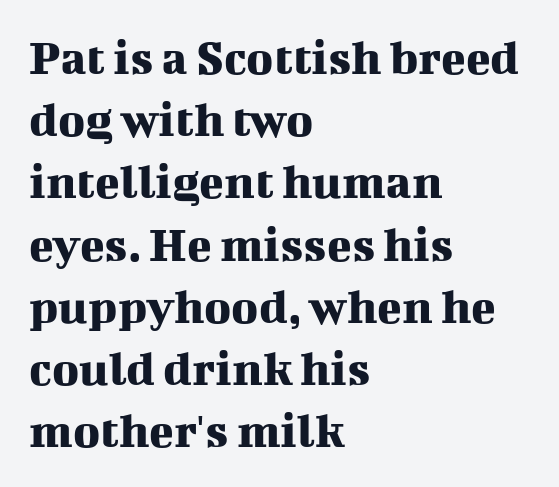
The image shows 51 px serif type, upright; set left-aligned, line spacing 1.22x, normal letter spacing, not underlined; medium stroke contrast and a medium x-height.
